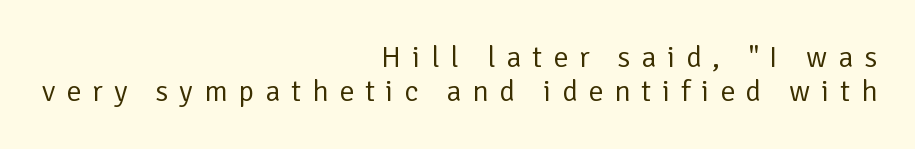
The image shows 30 px regular-weight sans-serif type, upright; set right-aligned, tight line spacing (1.14x), unusually wide letter spacing (+0.36 em), not underlined; low stroke contrast and a medium x-height.
